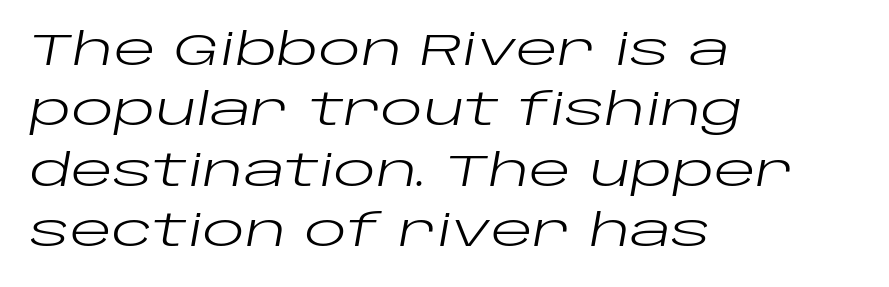
The image shows 44 px regular-weight, wide type, italic (leaning right); set left-aligned, normal line spacing (1.37x), normal letter spacing, not underlined; low stroke contrast and a large x-height.
